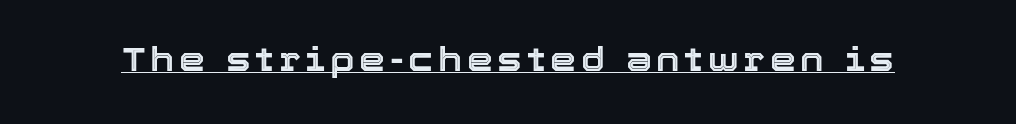
Q: Is the text italic (slanted)? A: No, it is upright.
Q: Is the text underlined? A: Yes.
Q: Width (condensed, normal, or wide)? A: Normal.
Q: x-height? A: Medium.
Q: Monospaced? A: No.
